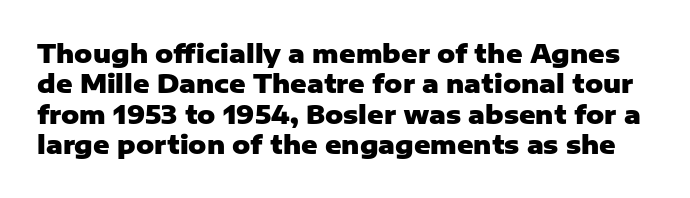
{"italic": "no", "bold": "yes", "underline": "no", "line_spacing_ratio": 1.22, "letter_spacing": "normal", "letter_spacing_em": 0.0, "glyph_px": 25}
